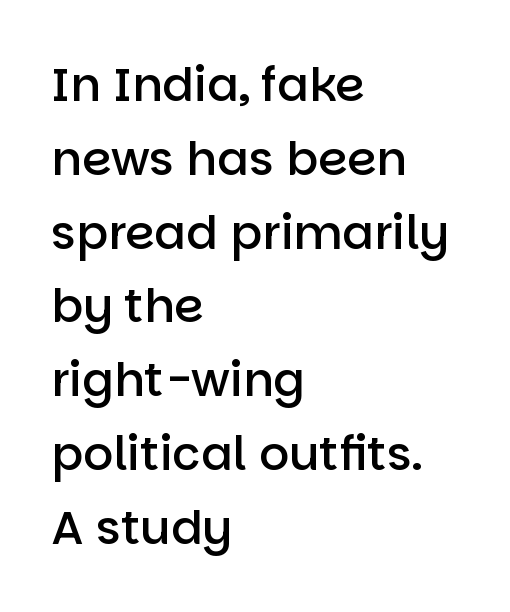
Compared with an ordinary text face, these strokes are moderately heavier — a semibold. Quick note: interline space is typical. The rendering uses natural spacing where letterforms have individual widths. Beneath every word, the page is bare. The designer went with a sans here, leaving each stem footless. You could call the tracking neutral — neither tight nor loose.
